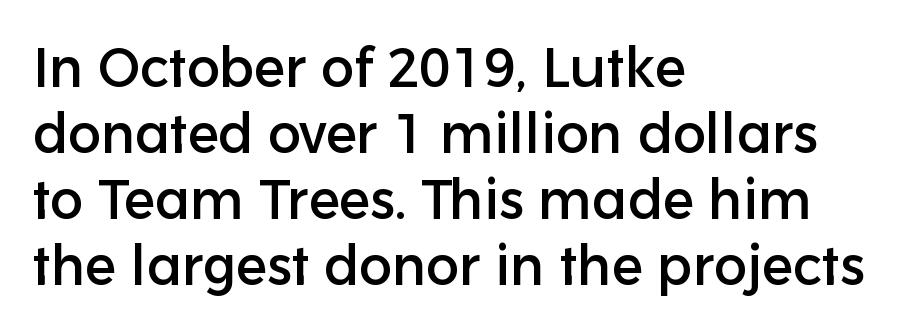
Do the characters align in a grid? No, the font is proportional. Observe the absence of serifs on each vertical stroke in this sample. A bare baseline throughout the passage. Quick note: not italic, upright.
